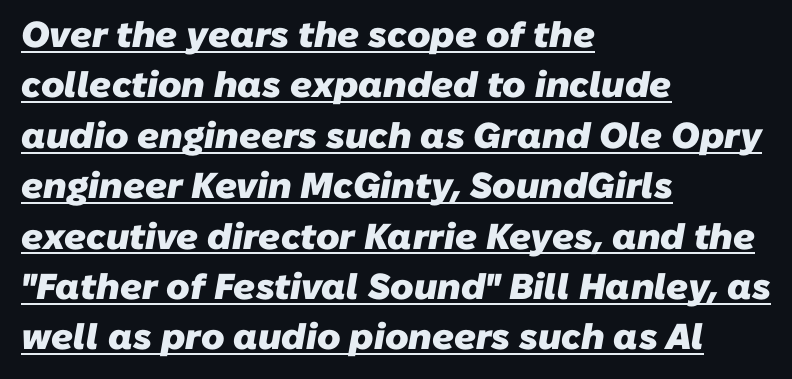
Interline gaps are of average width in this sample. Honestly, the letter spacing is just normal — you wouldn't notice it. Caption: multi-line text, flush left, ragged right. You could not count columns in this text — the font is proportionally spaced. The designer went with a sans here, leaving each stem footless.
